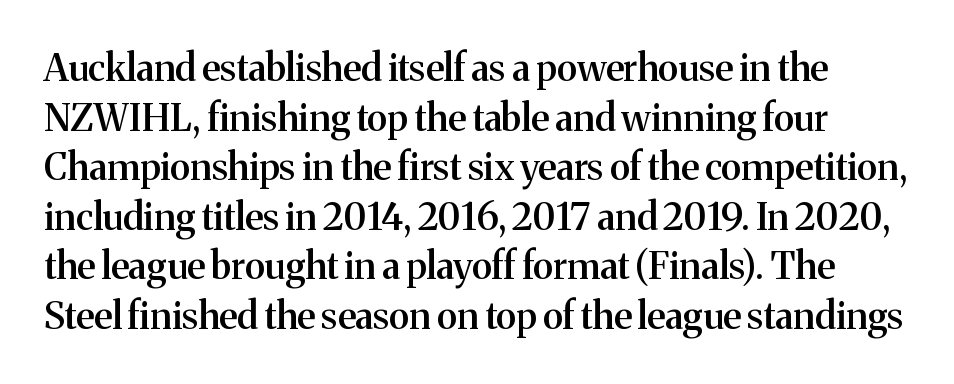
Q: Is the text bold? A: Semi-bold.
Q: Is the text italic (slanted)? A: No, it is upright.
Q: Is the typeface a serif or a sans-serif typeface? A: Serif.
Q: Is the text underlined? A: No.
Q: Is the spacing between letters normal or unusually wide? A: Normal.
Q: Is the spacing between lines tight, normal or loose? A: Normal.
Q: Width (condensed, normal, or wide)? A: Normal.
Q: Stroke contrast? A: Medium.
Q: x-height? A: Medium.
Q: Monospaced? A: No.
